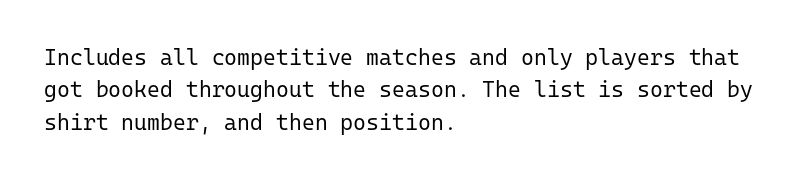
{"italic": "no", "bold": "no", "underline": "no", "align": "left", "line_spacing": "normal", "line_spacing_ratio": 1.47, "letter_spacing": "normal", "letter_spacing_em": 0.0, "glyph_px": 22}
